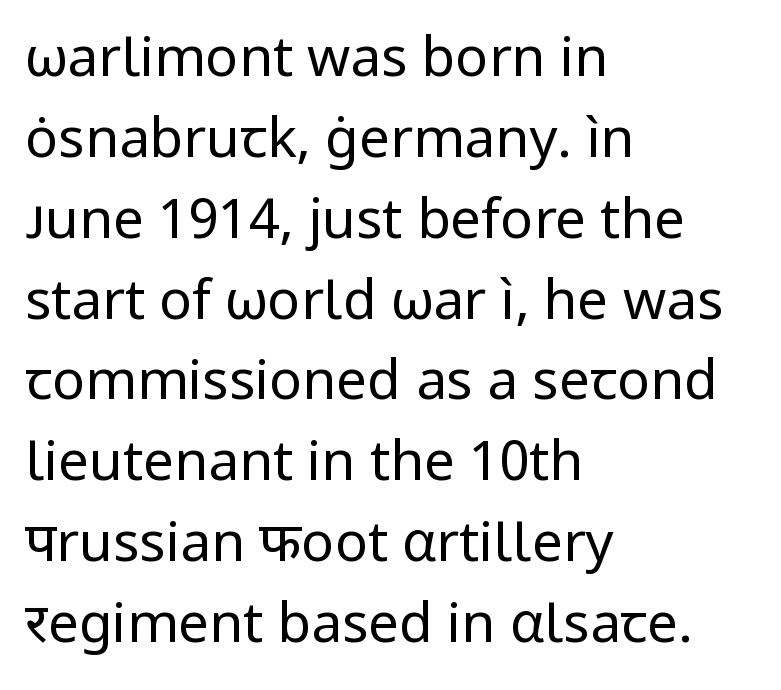
Between one letter and the next there's only the usual sliver of space. A normal amount of white space separates one row of letters from the next. The passage shown is typed in a proportional face where columns would drift. The space directly below the letters is spotless. Heft: none added — not bold. Observe the absence of serifs on each vertical stroke in this sample.
